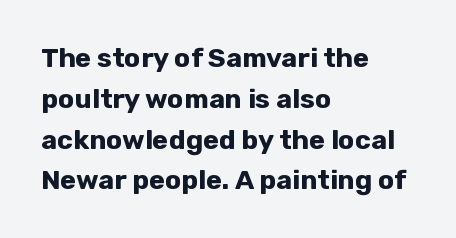
The image shows 27 px bold type, upright; set left-aligned, normal line spacing (1.51x), normal letter spacing, not underlined.
